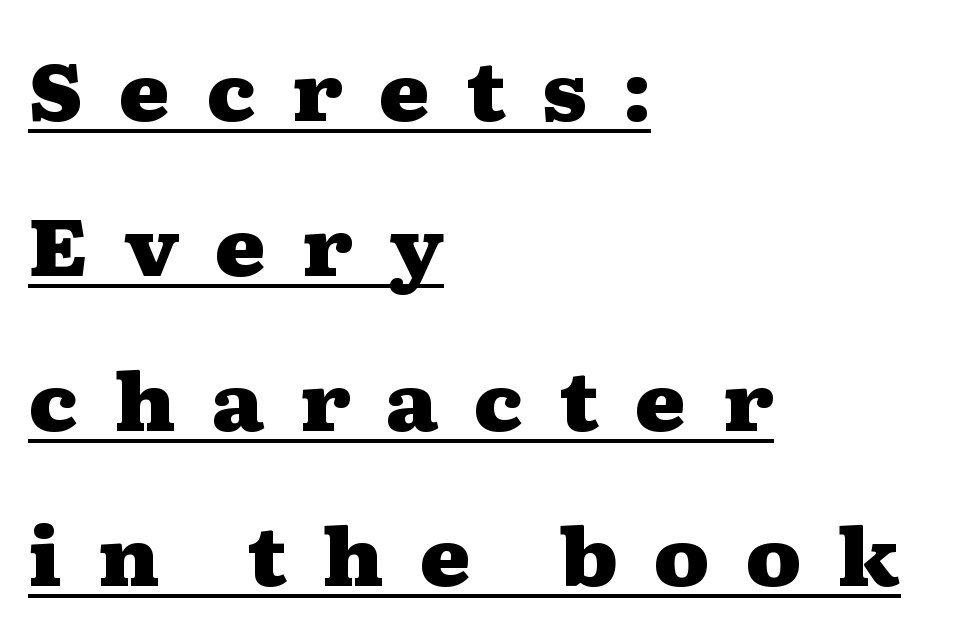
The image shows 79 px heavy, wide serif type, upright; set left-aligned, loose line spacing (1.96x), unusually wide letter spacing (+0.44 em), underlined; medium stroke contrast and a medium x-height.
